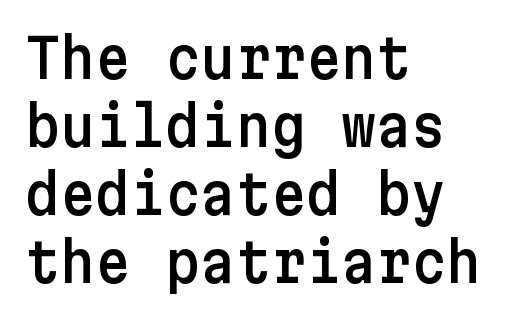
{"serif": "no", "italic": "no", "width": "normal", "stroke_contrast": "low", "x_height": "medium", "underline": "no", "align": "left", "line_spacing": "normal", "line_spacing_ratio": 1.26, "letter_spacing": "normal", "letter_spacing_em": 0.0, "glyph_px": 54}
